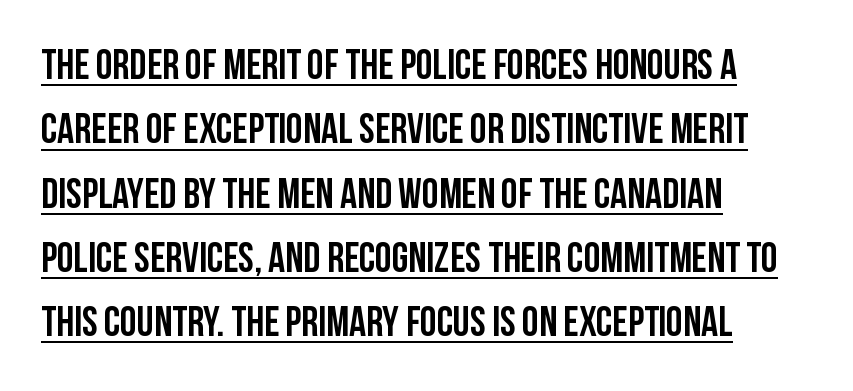
Q: Is the text italic (slanted)? A: No, it is upright.
Q: Is the typeface a serif or a sans-serif typeface? A: Sans-serif.
Q: Is the text underlined? A: Yes.
Q: How is the paragraph aligned? A: Left-aligned.
Q: Is the spacing between letters normal or unusually wide? A: Normal.
Q: Is the spacing between lines tight, normal or loose? A: Normal.
Q: Width (condensed, normal, or wide)? A: Condensed.
Q: Stroke contrast? A: Low.
Q: x-height? A: Large.
Q: Monospaced? A: No.
